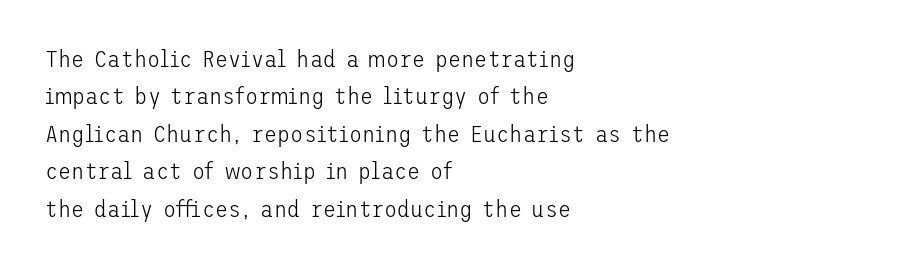
{"italic": "no", "bold": "no", "underline": "no", "align": "left", "line_spacing": "normal", "line_spacing_ratio": 1.56, "letter_spacing": "normal", "letter_spacing_em": 0.0, "glyph_px": 24}
